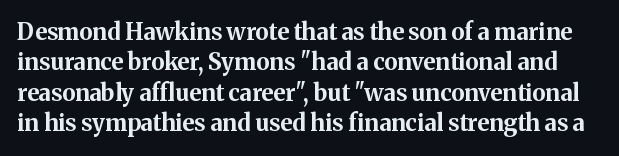
The image shows 23 px bold type, upright; set normal line spacing (1.32x), normal letter spacing, not underlined.
